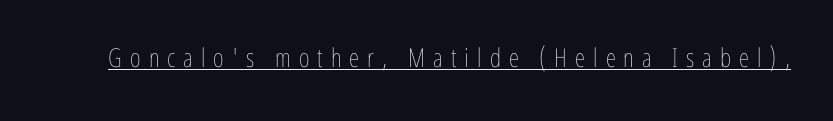
Ordinary non-slanted type is in use. Glance below the letters and you will spot a drawn line. No letter is thick-stroked: the sample isn't bold. Does extra space separate the letters? Yes, quite a lot of it.
